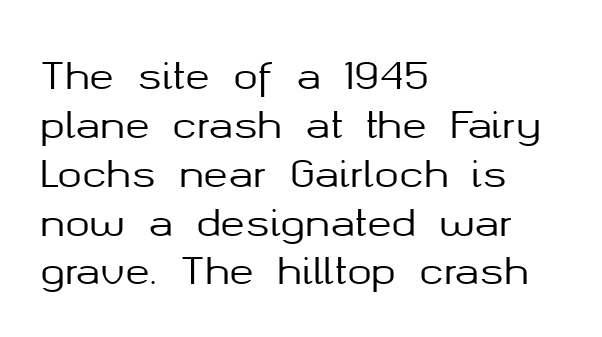
Evenly set lines give the paragraph a standard silhouette. Letters rest on an invisible, unmarked baseline. Grotesque or geometric, the face here clearly has no serifs. You could call the tracking neutral — neither tight nor loose. Looks like regular typesetting: each glyph gets only the width it needs. The axis of the letterforms is exactly vertical.
